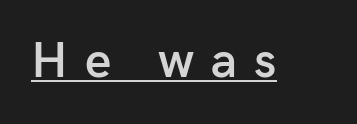
Q: Is the text bold? A: Semi-bold.
Q: Is the text italic (slanted)? A: No, it is upright.
Q: Is the typeface a serif or a sans-serif typeface? A: Sans-serif.
Q: Is the text underlined? A: Yes.
Q: Is the spacing between letters normal or unusually wide? A: Unusually wide.
Q: Width (condensed, normal, or wide)? A: Normal.
Q: Stroke contrast? A: Low.
Q: x-height? A: Medium.
Q: Monospaced? A: No.
